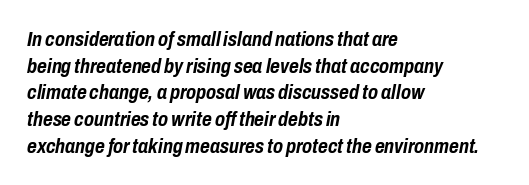
Left-aligned paragraph, ragged on the right. Rule under the text: the space is simply empty. The face used here has a pronounced slope to its letters. These words are printed bold, with thick strokes throughout. The horizontal fit of the characters is conventional and even. The line-height multiplier appears to be the usual default.
